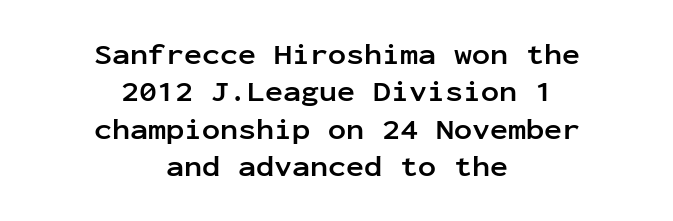
Q: Is the text bold? A: Yes.
Q: Is the text italic (slanted)? A: No, it is upright.
Q: Is the typeface a serif or a sans-serif typeface? A: Sans-serif.
Q: Is the text underlined? A: No.
Q: How is the paragraph aligned? A: Centered.
Q: Is the spacing between letters normal or unusually wide? A: Normal.
Q: Is the spacing between lines tight, normal or loose? A: Normal.
Q: Width (condensed, normal, or wide)? A: Normal.
Q: Stroke contrast? A: Low.
Q: x-height? A: Medium.
Q: Monospaced? A: Yes.
